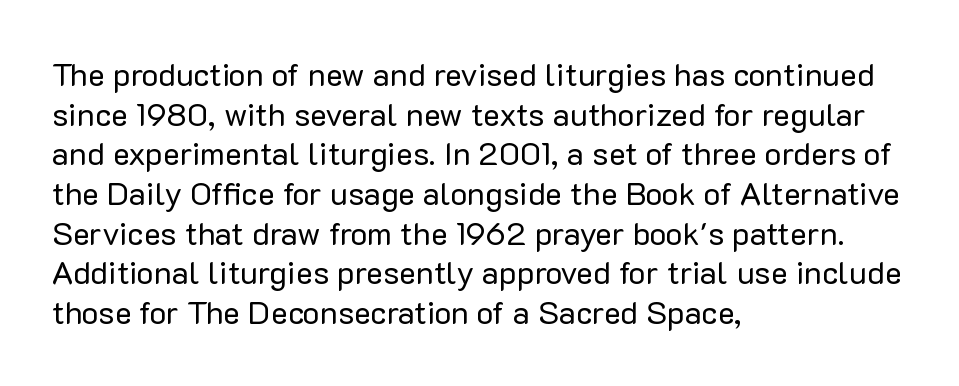
Q: Is the text bold? A: No.
Q: Is the text italic (slanted)? A: No, it is upright.
Q: Is the typeface a serif or a sans-serif typeface? A: Sans-serif.
Q: Is the text underlined? A: No.
Q: How is the paragraph aligned? A: Left-aligned.
Q: Is the spacing between letters normal or unusually wide? A: Normal.
Q: Width (condensed, normal, or wide)? A: Normal.
Q: Stroke contrast? A: Low.
Q: x-height? A: Medium.
Q: Monospaced? A: No.
